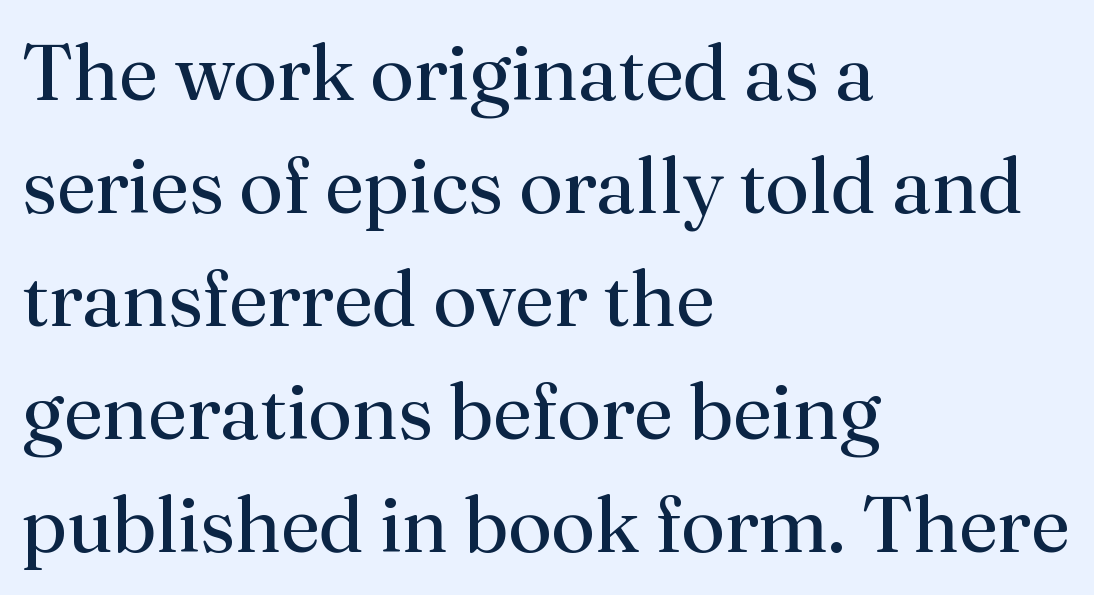
{"serif": "yes", "italic": "no", "bold": "no", "weight": "regular", "width": "normal", "stroke_contrast": "medium", "x_height": "small", "monospaced": "no", "underline": "no", "align": "left", "line_spacing": "normal", "line_spacing_ratio": 1.43, "letter_spacing": "normal", "letter_spacing_em": 0.0, "glyph_px": 79}
